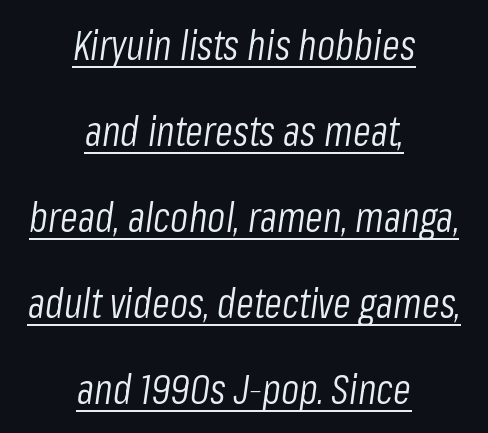
{"italic": "yes", "lean": "right", "slant_degrees": 8, "bold": "no", "weight": "light", "width": "condensed", "stroke_contrast": "low", "x_height": "medium", "monospaced": "no", "underline": "yes", "align": "center", "line_spacing": "loose", "line_spacing_ratio": 2.1, "letter_spacing": "normal", "letter_spacing_em": 0.0, "glyph_px": 41}
